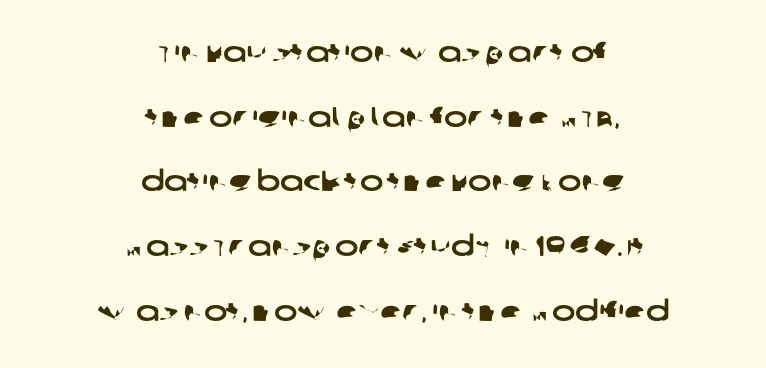
The image shows 28 px wide sans-serif type; set centered, loose line spacing (2.31x), normal letter spacing, not underlined; low stroke contrast and a large x-height.
